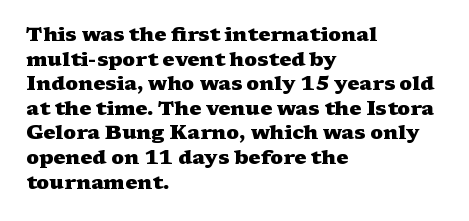
The image shows 20 px bold type, upright; set left-aligned, line spacing 1.23x, normal letter spacing, not underlined.
